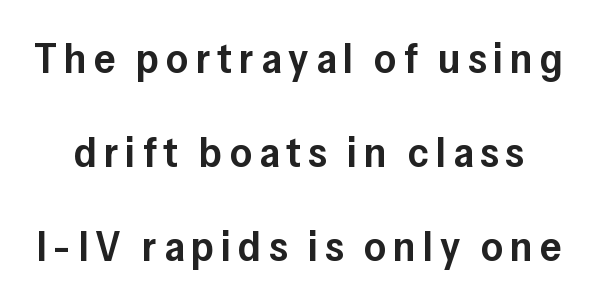
{"serif": "no", "italic": "no", "bold": "semi", "weight": "semibold", "width": "normal", "stroke_contrast": "low", "x_height": "medium", "monospaced": "no", "underline": "no", "line_spacing": "loose", "line_spacing_ratio": 2.19, "glyph_px": 43}
